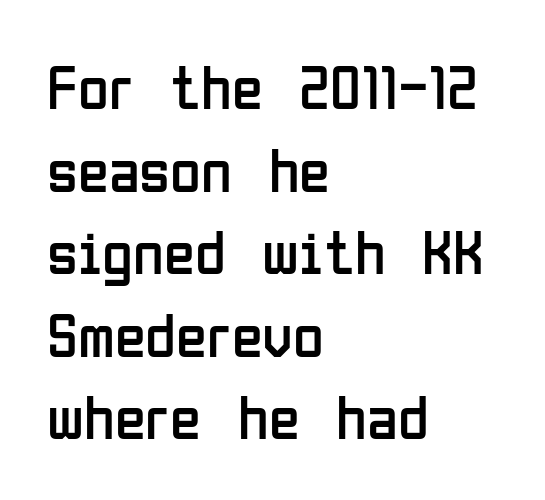
The image shows 63 px regular-weight, condensed sans-serif type, upright; set left-aligned, normal line spacing (1.31x), normal letter spacing, not underlined; low stroke contrast and a medium x-height.
